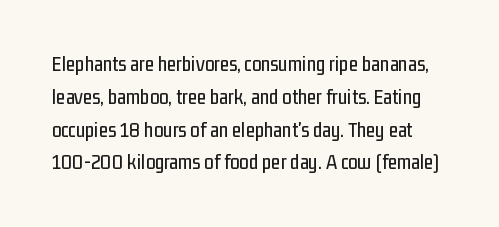
The lines sit at an ordinary, default distance from one another. Short note: letters normally spaced. Beneath every word, the page is bare. The type sits square on the baseline with zero lean.
